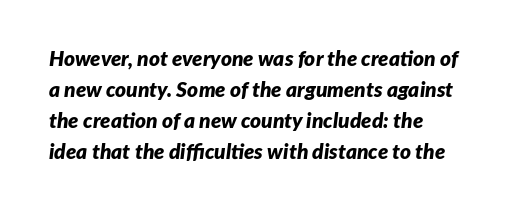
Does the weight exceed regular? Yes, all the way to bold. The letterforms sit shoulder to shoulder at normal distance. Rule under the text: the space is simply empty. Normally led — the rows are evenly, conventionally spaced.
